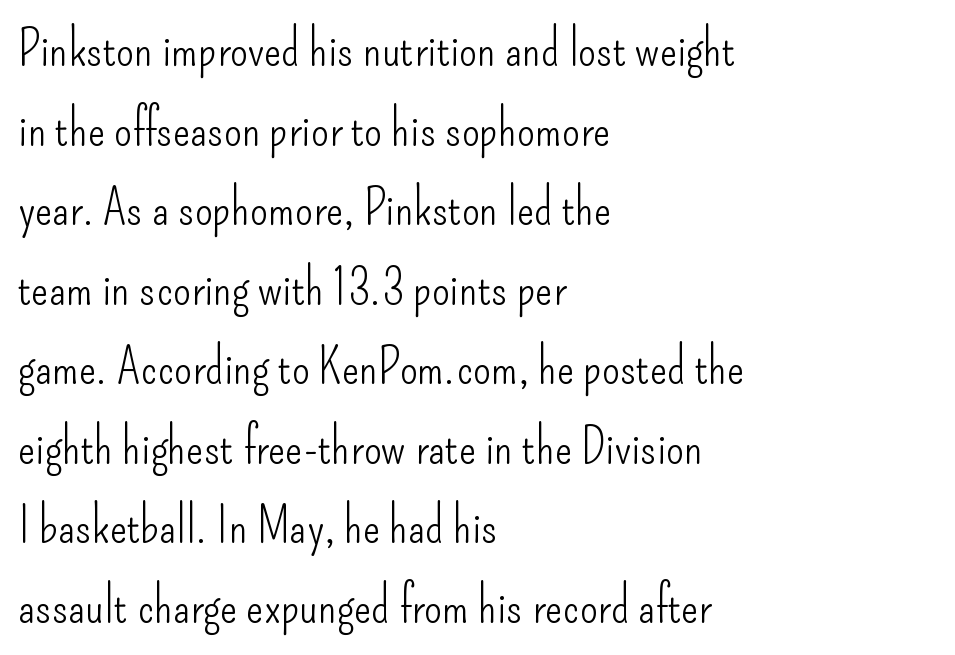
{"serif": "no", "italic": "no", "bold": "no", "weight": "light", "width": "condensed", "stroke_contrast": "low", "x_height": "small", "monospaced": "no", "underline": "no", "align": "left", "line_spacing": "normal", "line_spacing_ratio": 1.56, "letter_spacing": "normal", "letter_spacing_em": 0.0, "glyph_px": 51}
